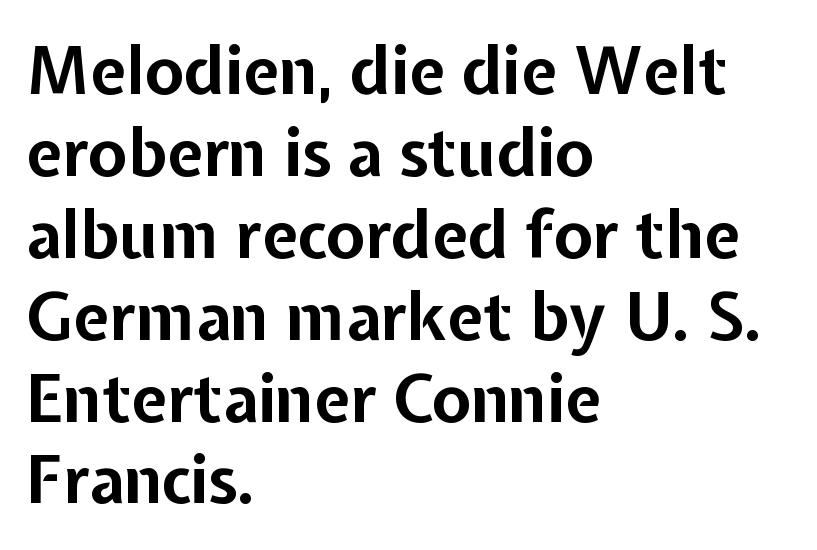
The gaps between neighbouring characters are ordinary and unremarkable. Baseline-to-baseline distance is the conventional proportion of letter height. The zone under the glyphs is completely vacant. Do the characters align in a grid? No, the font is proportional.
